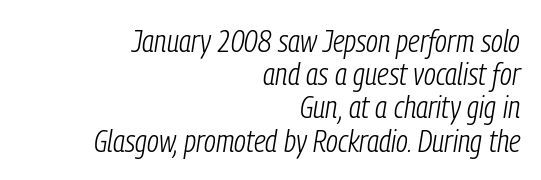
Q: Is the text bold? A: No.
Q: Is the text italic (slanted)? A: Yes, it leans right by about 9 degrees.
Q: Is the text underlined? A: No.
Q: How is the paragraph aligned? A: Right-aligned.
Q: Is the spacing between letters normal or unusually wide? A: Normal.
Q: Is the spacing between lines tight, normal or loose? A: Tight.
Q: Width (condensed, normal, or wide)? A: Condensed.
Q: Stroke contrast? A: Low.
Q: x-height? A: Medium.
Q: Monospaced? A: No.
